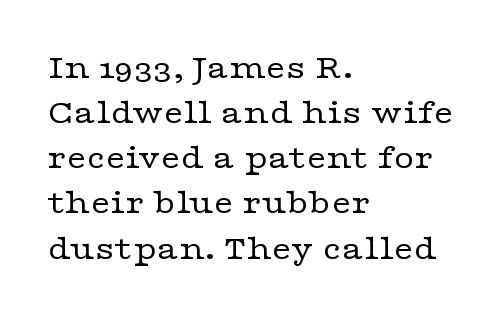
The image shows 35 px regular-weight, wide serif type, upright; set left-aligned, normal line spacing (1.29x), normal letter spacing, not underlined; low stroke contrast and a medium x-height.
